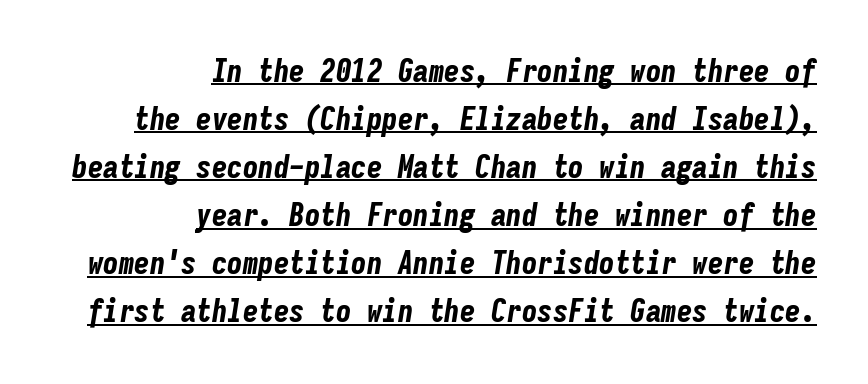
Think of a typewriter: that constant character pitch is what you see here. These lines sit exactly where default settings would place them. Posture: slanted. Heavy, bold letterforms. Emphasis is given by a line drawn under the lettering.
